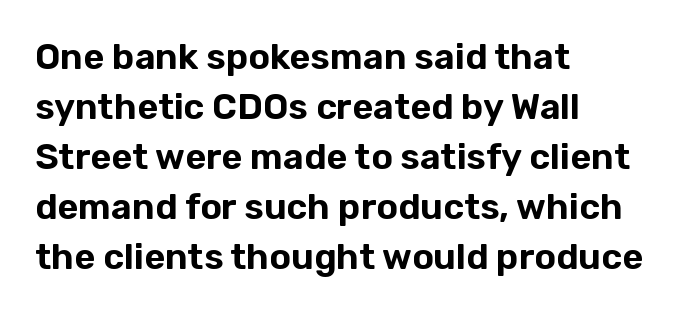
Q: Is the text italic (slanted)? A: No, it is upright.
Q: Is the typeface a serif or a sans-serif typeface? A: Sans-serif.
Q: Is the text underlined? A: No.
Q: How is the paragraph aligned? A: Left-aligned.
Q: Is the spacing between letters normal or unusually wide? A: Normal.
Q: Is the spacing between lines tight, normal or loose? A: Normal.
Q: Width (condensed, normal, or wide)? A: Normal.
Q: Stroke contrast? A: Low.
Q: x-height? A: Medium.
Q: Monospaced? A: No.
